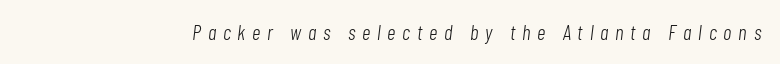
The image shows 21 px text type, italic (leaning right); set unusually wide letter spacing (+0.32 em), not underlined.
